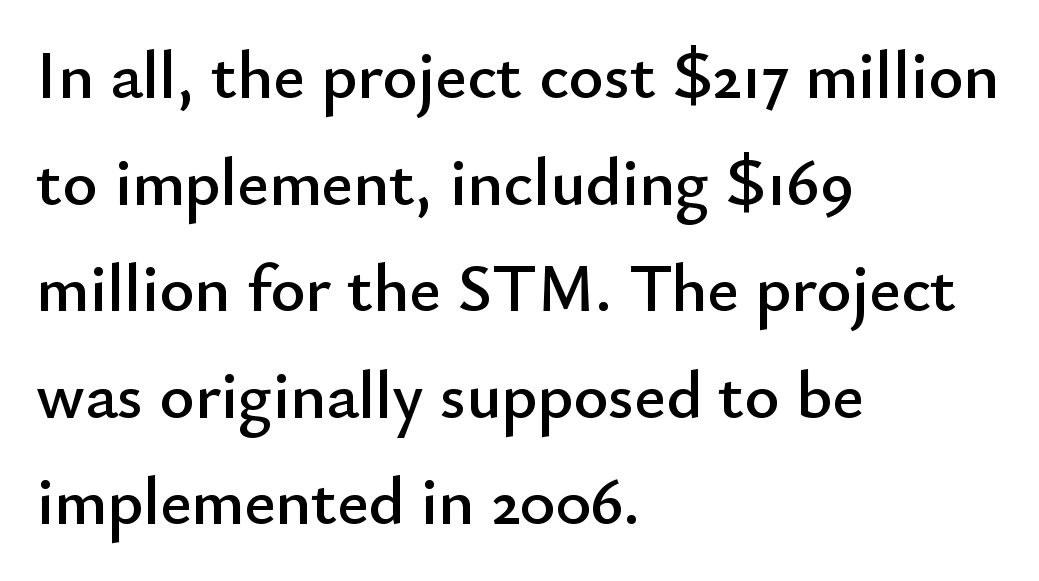
Q: Is the text italic (slanted)? A: No, it is upright.
Q: Is the typeface a serif or a sans-serif typeface? A: Sans-serif.
Q: Is the text underlined? A: No.
Q: How is the paragraph aligned? A: Left-aligned.
Q: Is the spacing between letters normal or unusually wide? A: Normal.
Q: Is the spacing between lines tight, normal or loose? A: Normal.
Q: Width (condensed, normal, or wide)? A: Normal.
Q: Stroke contrast? A: Low.
Q: x-height? A: Small.
Q: Monospaced? A: No.
